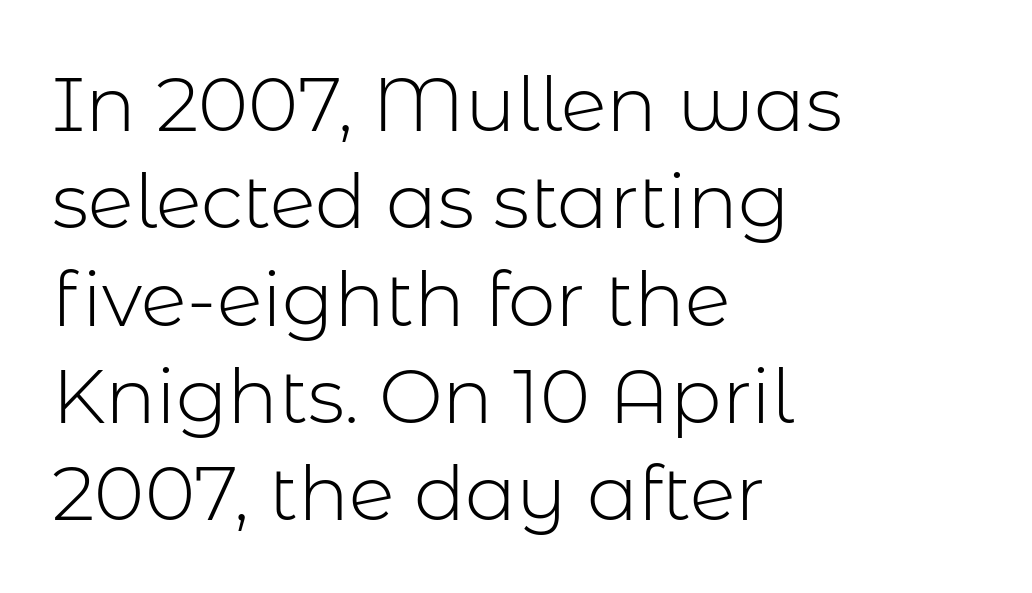
Each word holds together tightly as a unit, with standard inter-letter gaps. Only glyphs here, with clear space below each row. The text was rendered using a sans face with plain stroke endings. These lines sit exactly where default settings would place them. The strokes are not fattened; the text isn't bold. A typesetter would mark this as roman, not italic.
